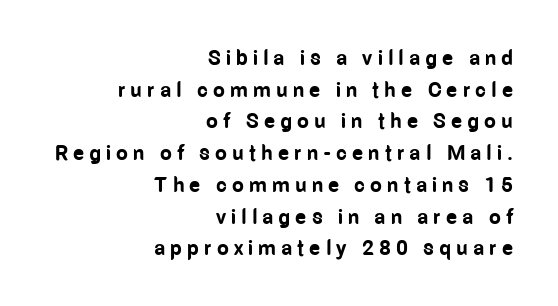
{"italic": "no", "bold": "yes", "underline": "no", "align": "right", "line_spacing": "normal", "line_spacing_ratio": 1.51, "letter_spacing": "wide", "letter_spacing_em": 0.24, "glyph_px": 21}
